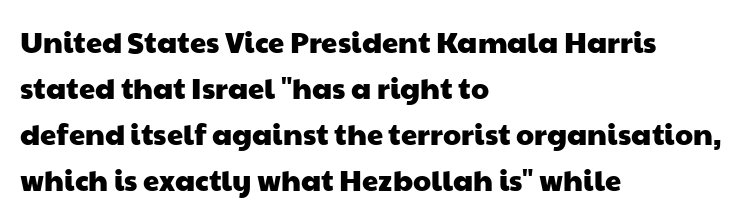
The image shows 29 px wide sans-serif type; set left-aligned, normal line spacing (1.59x), normal letter spacing, not underlined; low stroke contrast and a medium x-height.
